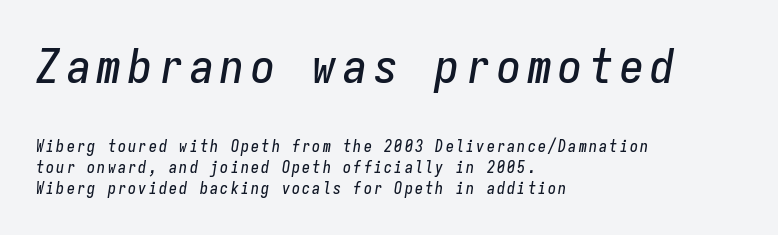
A clean baseline with only descenders dipping below it. Characters are canted at an angle relative to the baseline's perpendicular. Visually, the top section dominates because its glyphs are scaled up. Leading matches the norm, producing a regular column. Notice how the passage keeps a crisp vertical edge on the left only.
